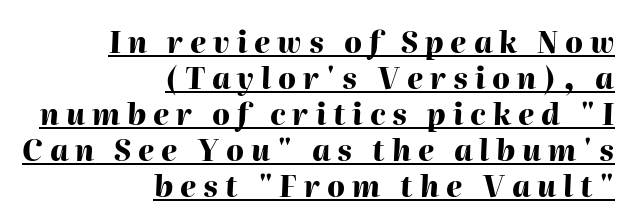
These lines are set flush right with a ragged left edge. This sample has the flowing, uneven cadence of proportional lettering. Descenders here cross a horizontal rule under the line. This sample uses an oblique cut, with every glyph tilted off the vertical. Plenty of ink on the page — the face is bold.
